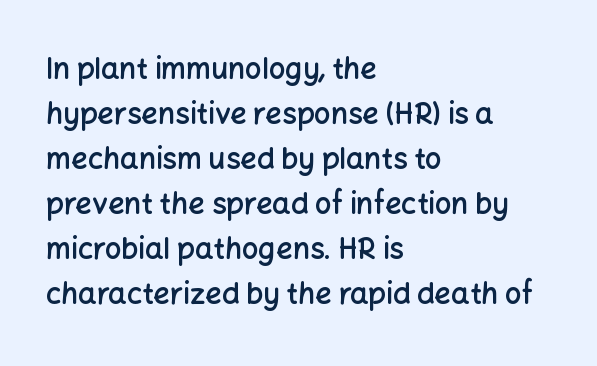
{"serif": "no", "italic": "no", "bold": "semi", "weight": "semibold", "width": "normal", "stroke_contrast": "low", "x_height": "medium", "monospaced": "no", "underline": "no", "align": "left", "line_spacing": "normal", "line_spacing_ratio": 1.55, "letter_spacing": "normal", "letter_spacing_em": 0.0, "glyph_px": 29}
